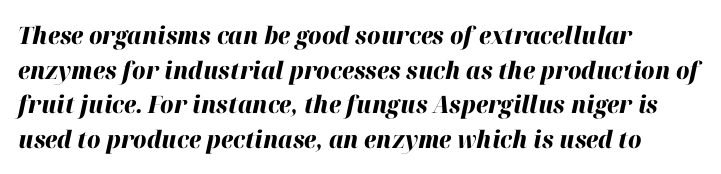
The paragraph has a hard left edge and a soft right edge. You could call the tracking neutral — neither tight nor loose. Just letters on the line, the space beneath them empty. When letters slant like this, we call the style italic. Quick note: interline space is typical. What weight is shown? A full bold with thick strokes.
